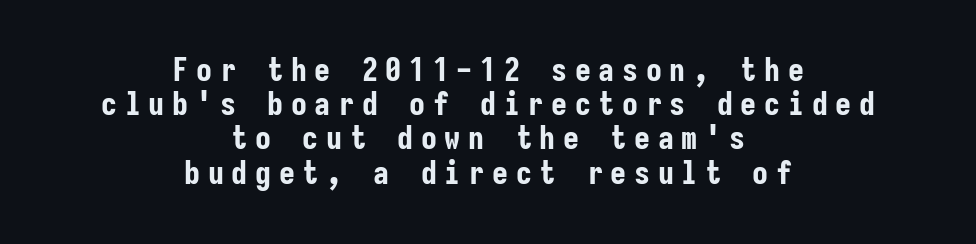
The image shows 32 px bold, condensed sans-serif type, upright, monospaced; set centered, tight line spacing (1.07x), unusually wide letter spacing (+0.24 em), not underlined; low stroke contrast and a medium x-height.
